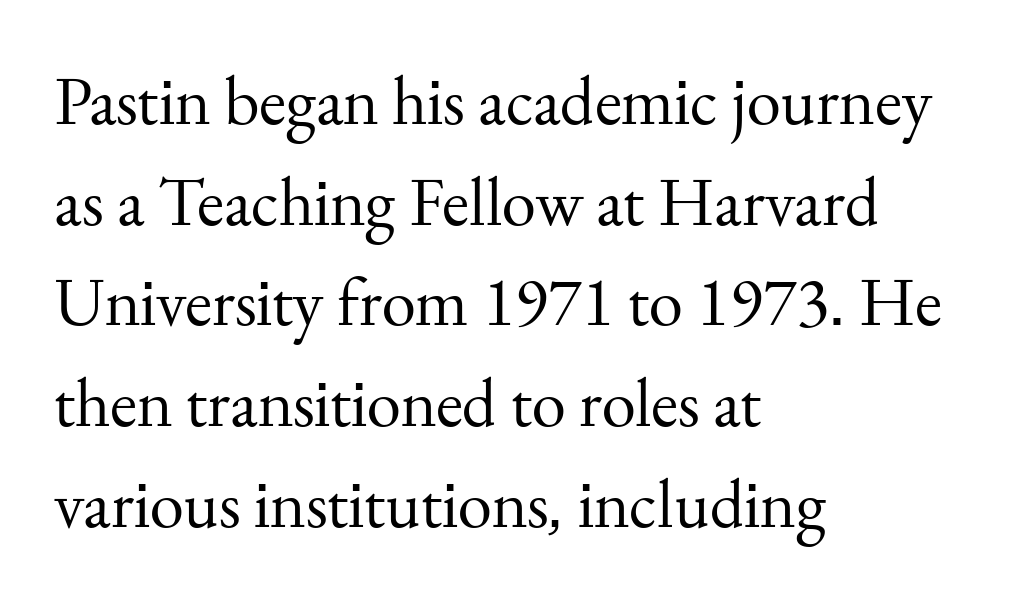
The image shows 69 px regular-weight serif type, upright; set left-aligned, normal line spacing (1.46x), normal letter spacing, not underlined; medium stroke contrast and a small x-height.
